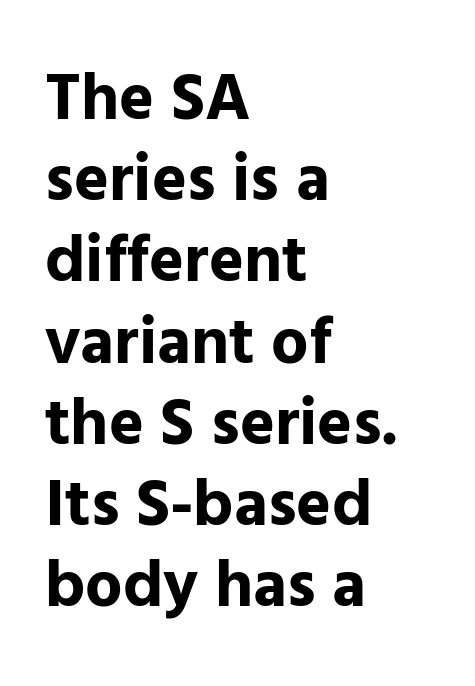
The image shows 66 px bold sans-serif type, upright; set left-aligned, line spacing 1.23x, normal letter spacing, not underlined; low stroke contrast and a medium x-height.
